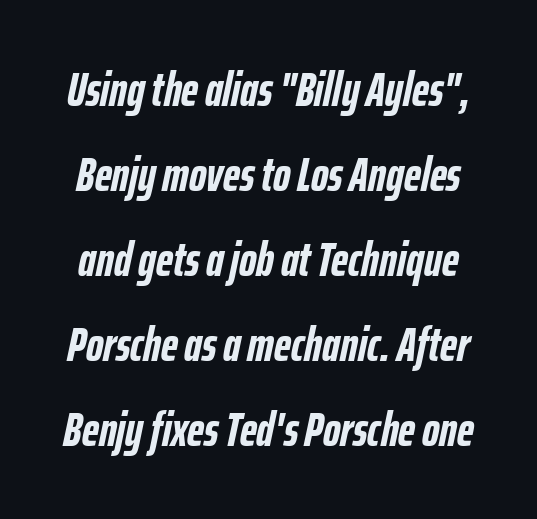
Spacing verdict: proportional, widths tailored to each character. Underline: absent. Slanted lettering throughout. Bold? Absolutely — the strokes are thick and heavy.
